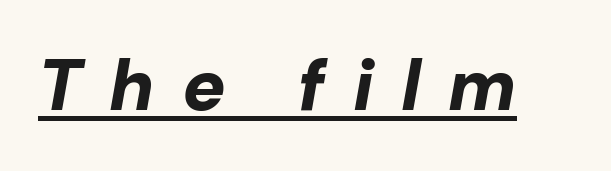
Q: Is the text bold? A: Yes.
Q: Is the text italic (slanted)? A: Yes, it leans right by about 10 degrees.
Q: Is the text underlined? A: Yes.
Q: Is the spacing between letters normal or unusually wide? A: Unusually wide.
Q: Width (condensed, normal, or wide)? A: Normal.
Q: Stroke contrast? A: Low.
Q: x-height? A: Medium.
Q: Monospaced? A: No.
